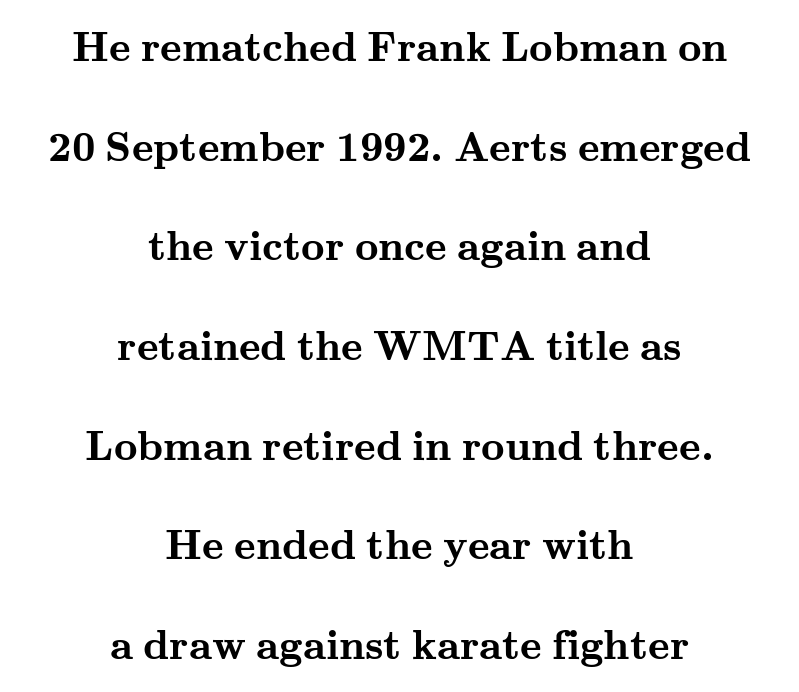
The image shows 41 px semibold, wide serif type, upright; set centered, loose line spacing (2.43x), normal letter spacing, not underlined; medium stroke contrast and a small x-height.
